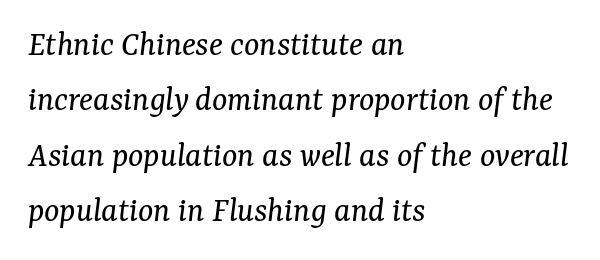
The image shows 36 px regular-weight serif type, italic (leaning right); set left-aligned, normal line spacing (1.54x), normal letter spacing, not underlined; medium stroke contrast and a medium x-height.
